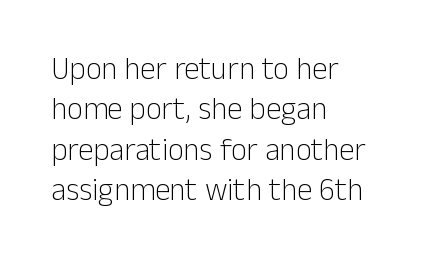
Here the designer chose a conventional face with non-uniform glyph widths. Notice how the stems are strictly vertical — no italics here. Heaviness? Minimal to ordinary, like unemphasized prose. Typeset ragged right — the left edge is the straight one. Note: no serifs on the glyphs.
